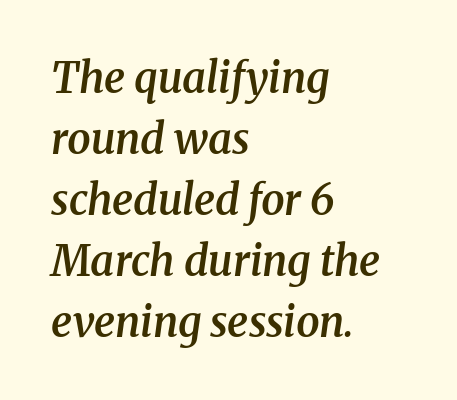
The image shows 42 px semibold serif type, italic (leaning right); set left-aligned, normal line spacing (1.45x), normal letter spacing, not underlined; medium stroke contrast and a medium x-height.
